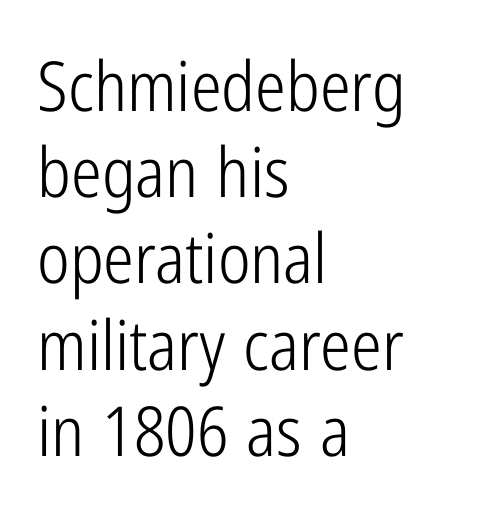
Think of a printed novel: that variable character pitch is what you see here. Only glyphs here, with clear space below each row. This rendering uses left alignment, leaving the right contour irregular. Ascenders rise straight up at ninety degrees. Vertically, the passage feels balanced, rows spaced as you'd expect. Heaviness? Minimal to ordinary, like unemphasized prose.
